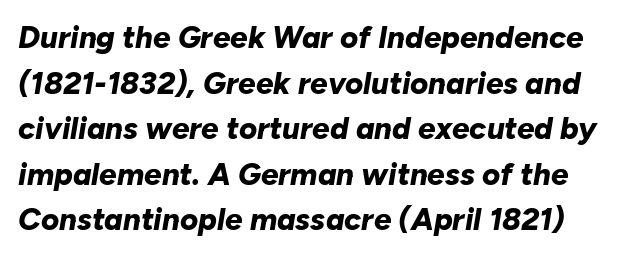
The image shows 31 px bold type, italic (leaning right); set normal line spacing (1.47x), normal letter spacing, not underlined; low stroke contrast and a medium x-height.
